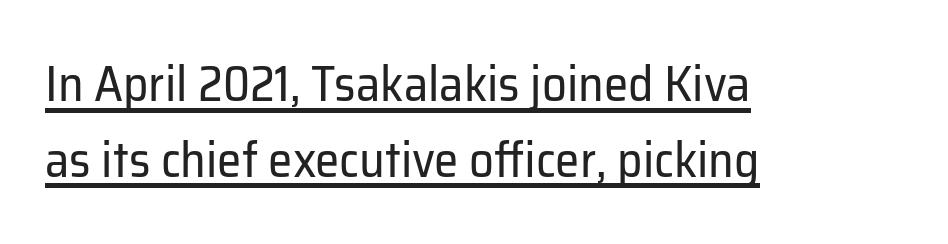
{"serif": "no", "italic": "no", "bold": "no", "weight": "regular", "width": "normal", "stroke_contrast": "low", "x_height": "medium", "monospaced": "no", "underline": "yes", "align": "left", "line_spacing": "normal", "line_spacing_ratio": 1.55, "letter_spacing": "normal", "letter_spacing_em": 0.0, "glyph_px": 49}
